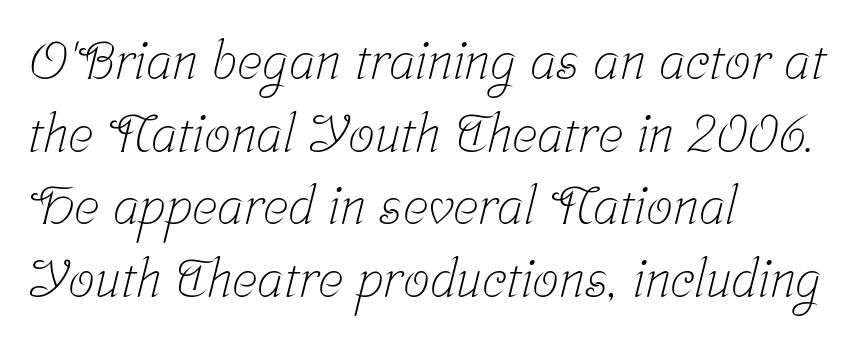
{"serif": "yes", "bold": "no", "weight": "light", "width": "condensed", "stroke_contrast": "low", "x_height": "medium", "monospaced": "no", "underline": "no", "align": "left", "line_spacing": "normal", "line_spacing_ratio": 1.37, "letter_spacing": "normal", "letter_spacing_em": 0.0, "glyph_px": 53}
